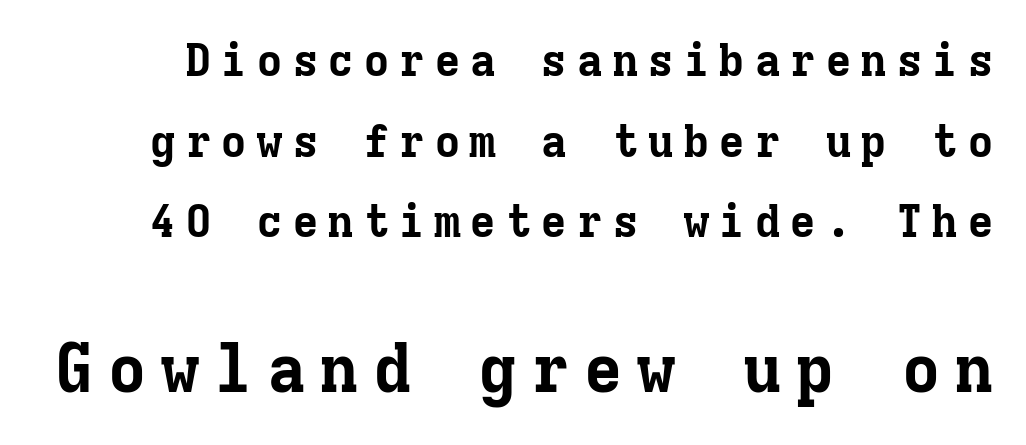
The image shows 67 px bold serif type, upright, monospaced; set line spacing 1.79x, not underlined; the second (bottom) block is 1.49x larger; low stroke contrast and a medium x-height.
